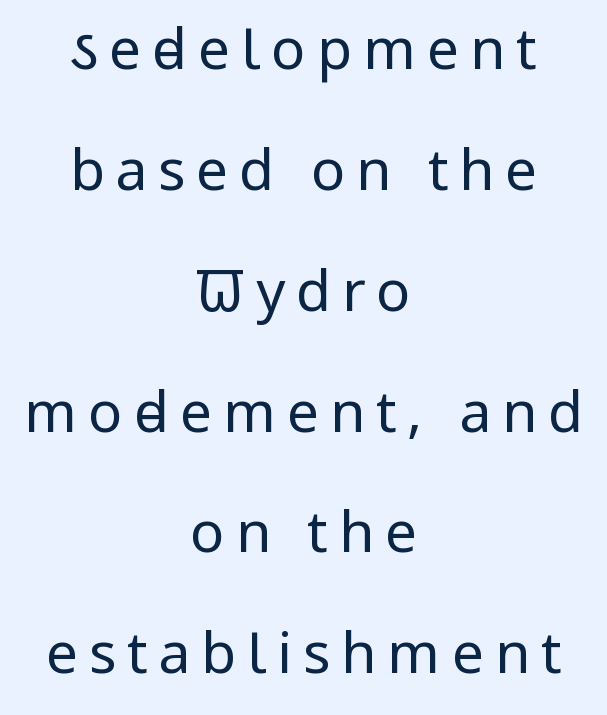
Designer's note — italics off, roman on. Unbolded letterforms with no extra heft. Check under the words: just untouched page. The lines in this sample share a center point and differ in where they start and stop.
